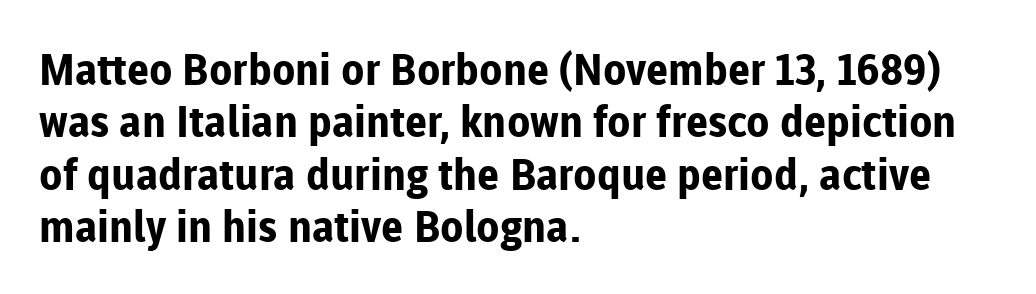
{"serif": "no", "italic": "no", "bold": "yes", "weight": "bold", "width": "normal", "stroke_contrast": "low", "x_height": "medium", "monospaced": "no", "underline": "no", "align": "left", "line_spacing_ratio": 1.22, "letter_spacing": "normal", "letter_spacing_em": 0.0, "glyph_px": 43}
